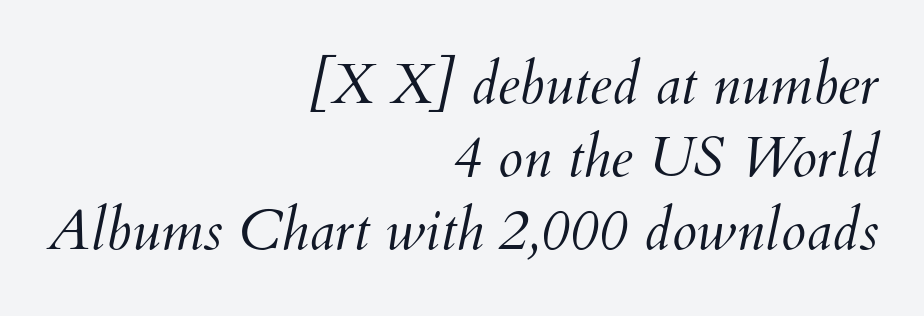
These lines are rendered in a variable-pitch font. Reading down the column, the eye jumps a familiar distance to each next line. This rendering features lettering with no underline. Where is the straight margin? On the right. Glyph-to-glyph distance matches everyday printed text.
